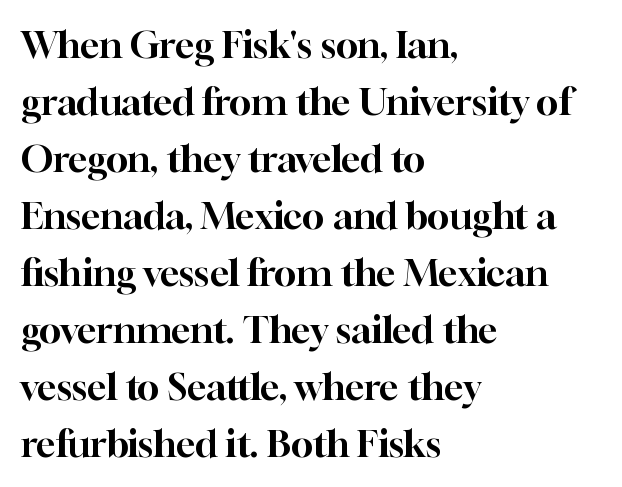
Default kerning and tracking; the words read as compact shapes. The passage shown is typed in a proportional face where columns would drift. Line starts are locked; line ends wander. Ascenders rise straight up at ninety degrees. The words here are not underlined.
